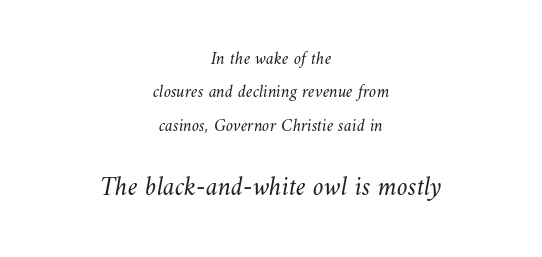
Q: Is the text bold? A: No.
Q: Is the text underlined? A: No.
Q: How is the paragraph aligned? A: Centered.
Q: Is the spacing between letters normal or unusually wide? A: Normal.
Q: Which block of text is set in a larger size, the first (top) or the second (bottom)? A: The second (bottom) one.
